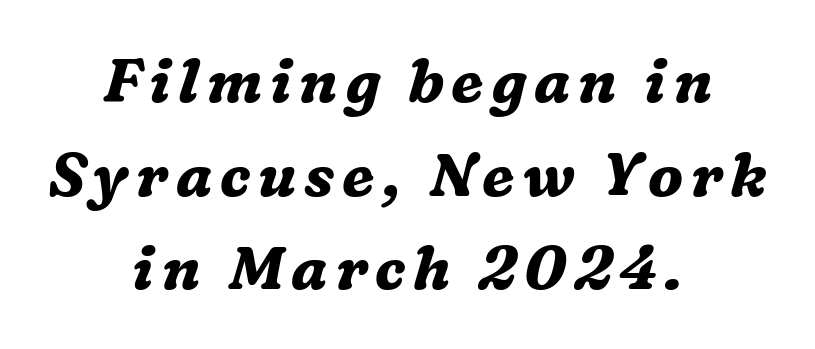
In terms of weight, the rendering is a true, heavy bold. Check where the strokes stop: tiny serifs finish them off. Words float on clear page, feet unadorned. Compared with ordinary roman type, these characters are visibly tilted. Each line is balanced around a shared central axis.
